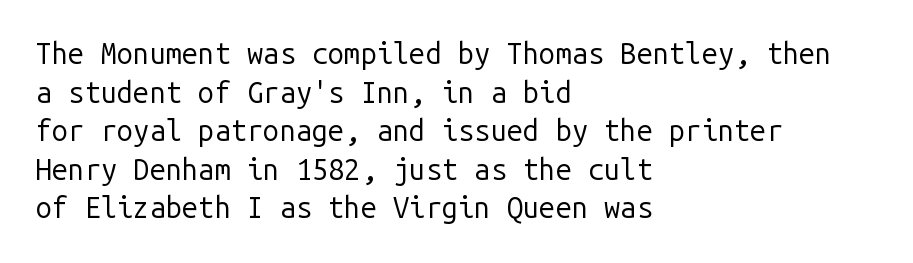
The image shows 29 px regular-weight sans-serif type, upright, monospaced; set left-aligned, normal line spacing (1.33x), normal letter spacing, not underlined; low stroke contrast and a medium x-height.
